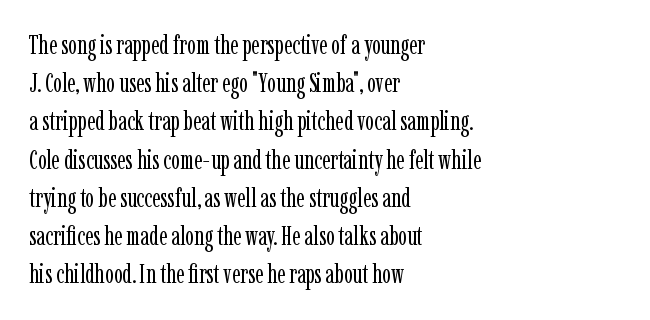
{"italic": "no", "bold": "no", "underline": "no", "align": "left", "line_spacing": "normal", "line_spacing_ratio": 1.47, "letter_spacing": "normal", "letter_spacing_em": 0.0, "glyph_px": 26}
